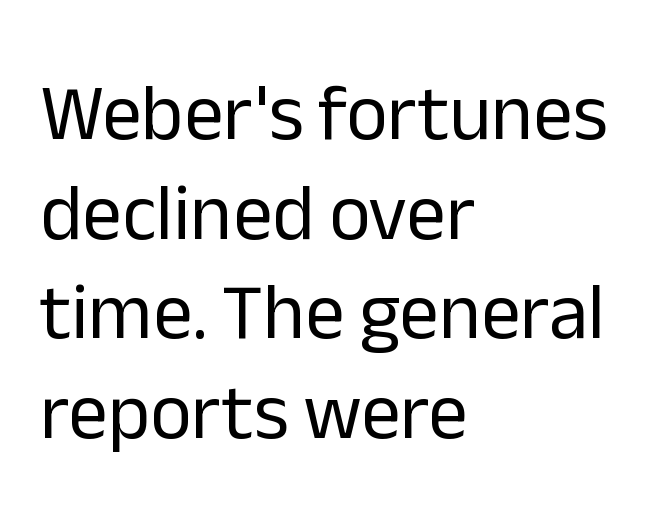
The image shows 79 px regular-weight sans-serif type, upright; set left-aligned, normal line spacing (1.26x), normal letter spacing, not underlined; low stroke contrast and a medium x-height.
